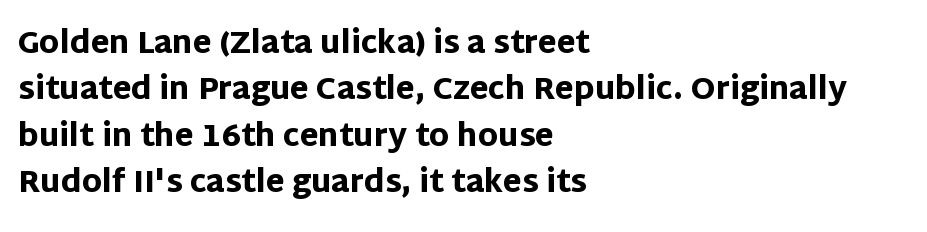
Q: Is the text bold? A: Yes.
Q: Is the text italic (slanted)? A: No, it is upright.
Q: Is the typeface a serif or a sans-serif typeface? A: Sans-serif.
Q: Is the text underlined? A: No.
Q: How is the paragraph aligned? A: Left-aligned.
Q: Is the spacing between letters normal or unusually wide? A: Normal.
Q: Is the spacing between lines tight, normal or loose? A: Normal.
Q: Width (condensed, normal, or wide)? A: Normal.
Q: Stroke contrast? A: Low.
Q: x-height? A: Large.
Q: Monospaced? A: No.
